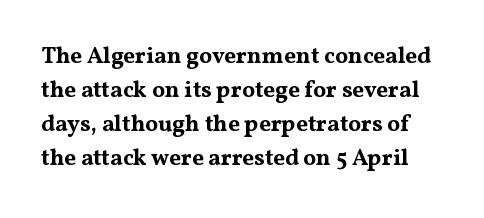
Q: Is the text bold? A: Yes.
Q: Is the text italic (slanted)? A: No, it is upright.
Q: Is the text underlined? A: No.
Q: Is the spacing between letters normal or unusually wide? A: Normal.
Q: Is the spacing between lines tight, normal or loose? A: Normal.
